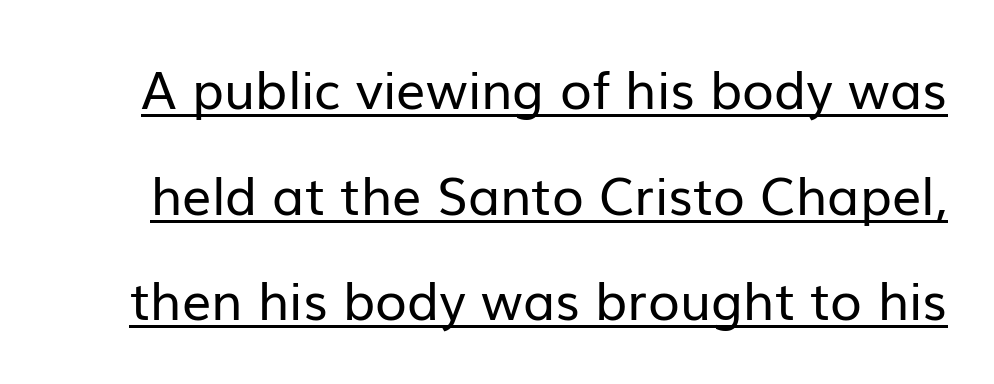
{"serif": "no", "italic": "no", "bold": "no", "weight": "regular", "width": "normal", "stroke_contrast": "low", "x_height": "medium", "monospaced": "no", "underline": "yes", "line_spacing": "loose", "line_spacing_ratio": 2.03, "letter_spacing": "normal", "letter_spacing_em": 0.0, "glyph_px": 52}
